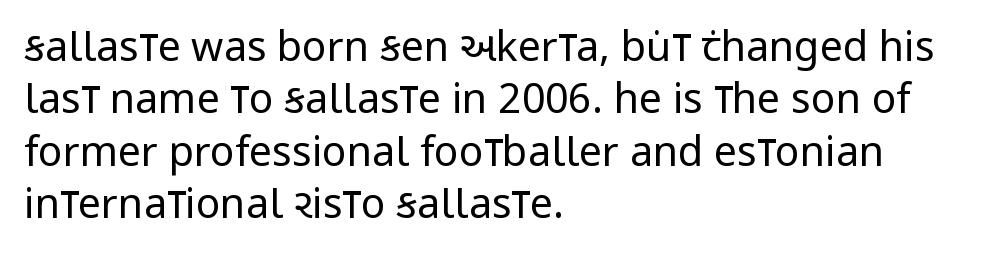
{"serif": "no", "italic": "no", "bold": "no", "weight": "regular", "width": "condensed", "stroke_contrast": "low", "x_height": "large", "monospaced": "no", "underline": "no", "align": "left", "line_spacing": "normal", "line_spacing_ratio": 1.28, "letter_spacing": "normal", "letter_spacing_em": 0.0, "glyph_px": 41}
